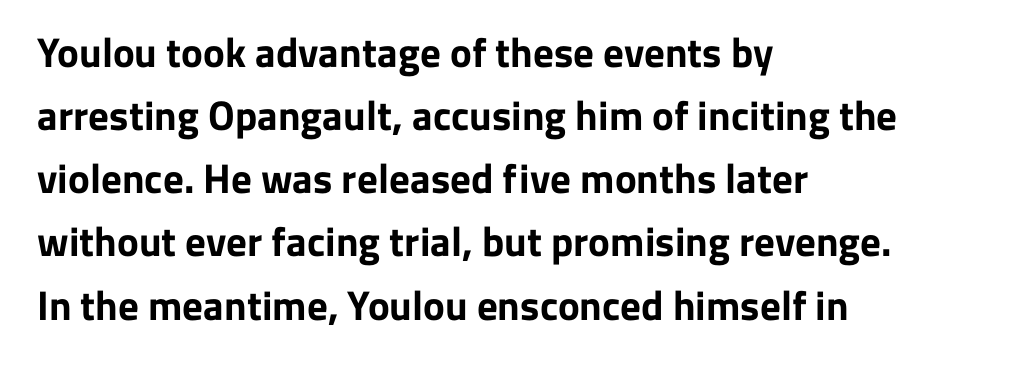
{"serif": "no", "italic": "no", "bold": "yes", "weight": "bold", "width": "normal", "stroke_contrast": "low", "x_height": "medium", "monospaced": "no", "underline": "no", "align": "left", "line_spacing": "normal", "line_spacing_ratio": 1.54, "letter_spacing": "normal", "letter_spacing_em": 0.0, "glyph_px": 41}
